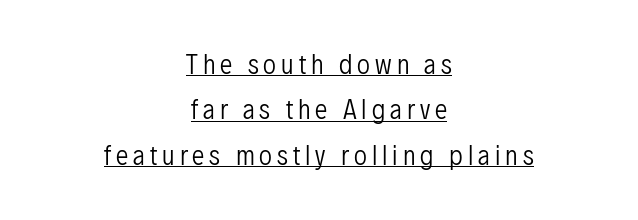
{"italic": "no", "bold": "no", "underline": "yes", "align": "center", "line_spacing_ratio": 1.82, "letter_spacing": "wide", "letter_spacing_em": 0.2, "glyph_px": 25}
